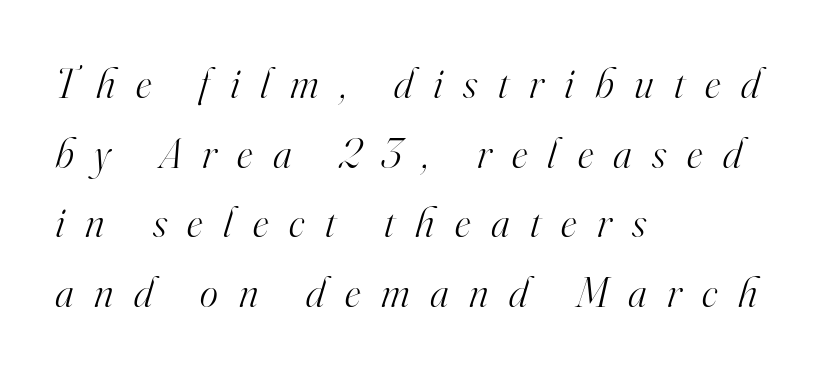
Q: Is the text bold? A: No.
Q: Is the text italic (slanted)? A: Yes, it leans right by about 16 degrees.
Q: Is the typeface a serif or a sans-serif typeface? A: Serif.
Q: Is the text underlined? A: No.
Q: How is the paragraph aligned? A: Left-aligned.
Q: Is the spacing between letters normal or unusually wide? A: Unusually wide.
Q: Is the spacing between lines tight, normal or loose? A: Normal.
Q: Width (condensed, normal, or wide)? A: Normal.
Q: Stroke contrast? A: High.
Q: x-height? A: Small.
Q: Monospaced? A: No.
